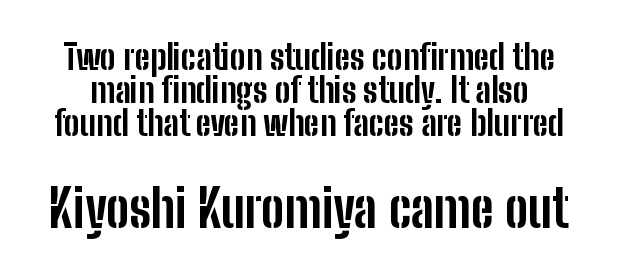
{"serif": "no", "italic": "no", "bold": "yes", "weight": "bold", "width": "condensed", "stroke_contrast": "low", "x_height": "medium", "monospaced": "no", "underline": "no", "line_spacing": "tight", "line_spacing_ratio": 0.95, "letter_spacing": "normal", "letter_spacing_em": 0.0, "larger_block": "second", "size_ratio": 1.49, "glyph_px": 52}
